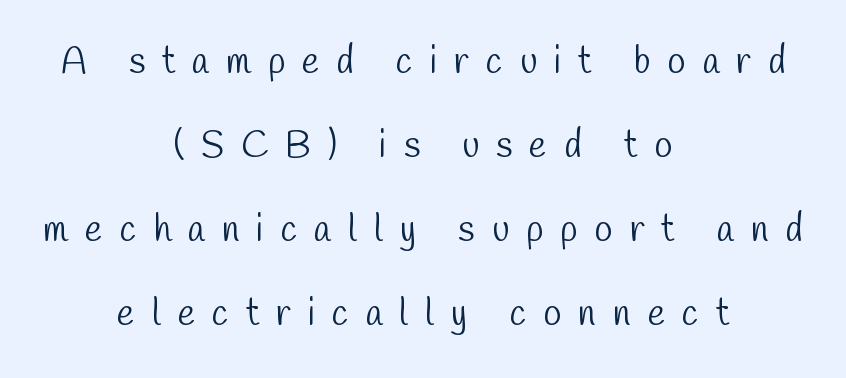
Q: Is the text bold? A: No.
Q: Is the typeface a serif or a sans-serif typeface? A: Sans-serif.
Q: Is the text underlined? A: No.
Q: How is the paragraph aligned? A: Centered.
Q: Is the spacing between letters normal or unusually wide? A: Unusually wide.
Q: Is the spacing between lines tight, normal or loose? A: Loose.
Q: Width (condensed, normal, or wide)? A: Condensed.
Q: Stroke contrast? A: Low.
Q: x-height? A: Medium.
Q: Monospaced? A: No.
